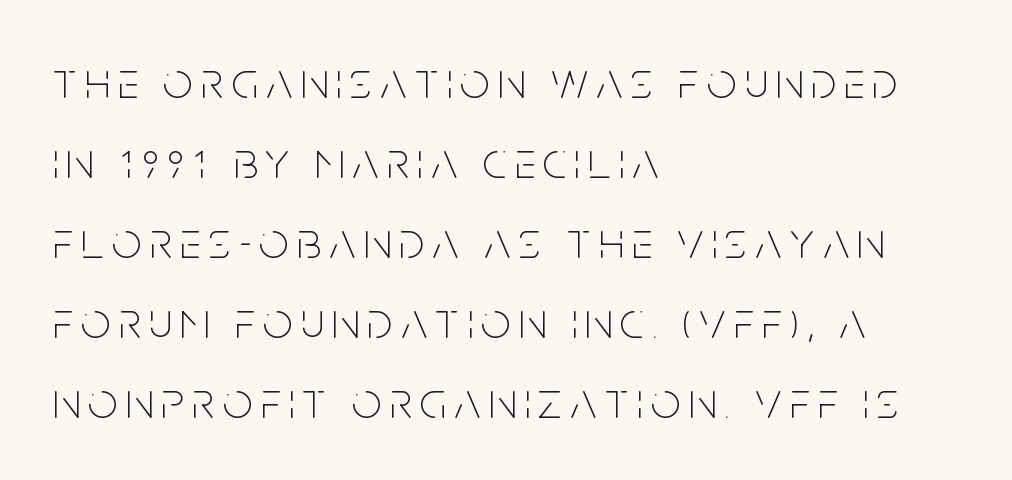
Layout note: lines flush left. Regular leading. The area under the type is left untouched. Stems here are at most as thick as an everyday book face.
